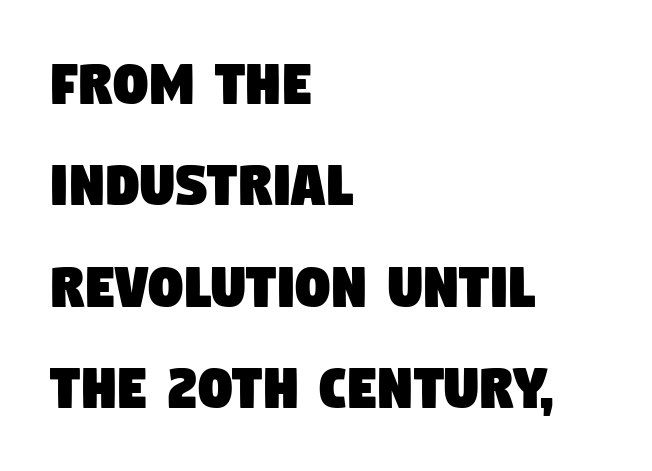
Glance below the letters and you will spot only blank space. The text was rendered using a sans face with plain stroke endings. Line beginnings align vertically; line endings do not. The gaps between neighbouring characters are ordinary and unremarkable.
